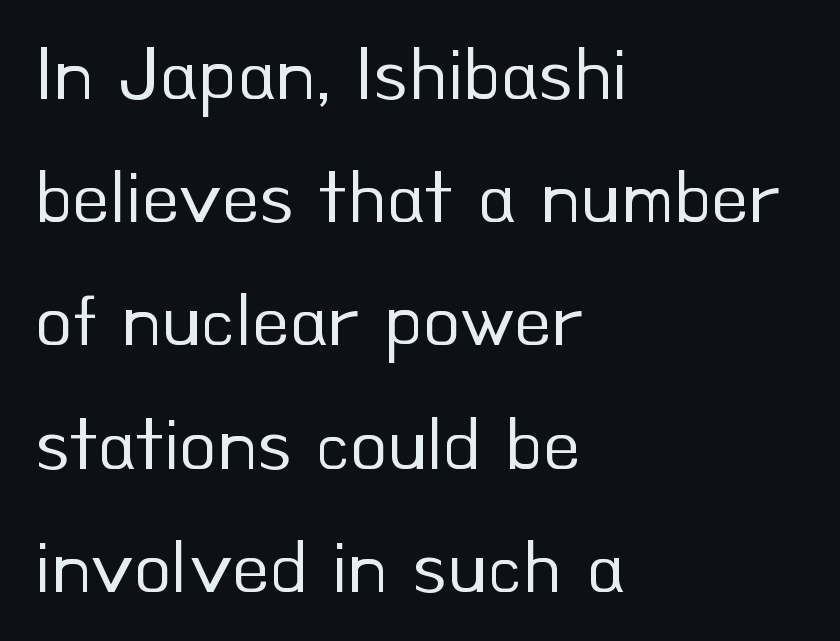
Q: Is the text bold? A: No.
Q: Is the text italic (slanted)? A: No, it is upright.
Q: Is the typeface a serif or a sans-serif typeface? A: Sans-serif.
Q: Is the text underlined? A: No.
Q: How is the paragraph aligned? A: Left-aligned.
Q: Is the spacing between letters normal or unusually wide? A: Normal.
Q: Is the spacing between lines tight, normal or loose? A: Normal.
Q: Width (condensed, normal, or wide)? A: Normal.
Q: Stroke contrast? A: Low.
Q: x-height? A: Small.
Q: Monospaced? A: No.
